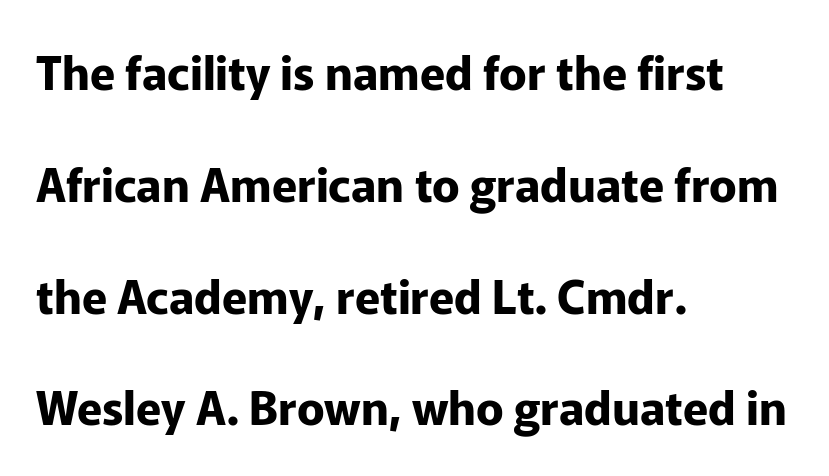
This block would shrink considerably if given ordinary leading; it's expanded now. You'd pick this weight for a headline — it's a proper bold. No feet cap the strokes, marking this as sans-serif type. The glyphs are unaccompanied by any horizontal stroke below them. Character widths vary here, with narrow letters taking less room than wide ones. This rendering uses left alignment, leaving the right contour irregular.
